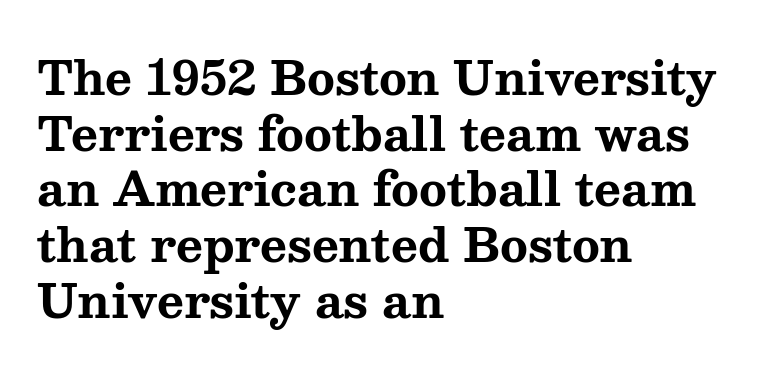
The image shows 46 px bold, wide serif type, upright; set left-aligned, line spacing 1.21x, normal letter spacing, not underlined; medium stroke contrast and a medium x-height.
